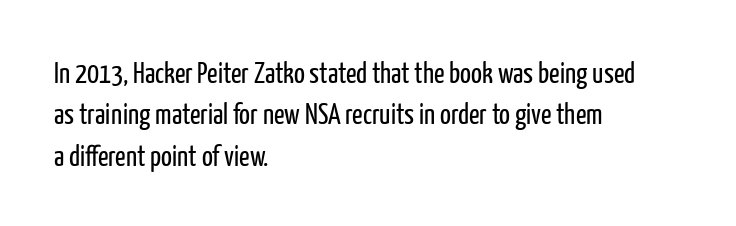
{"serif": "no", "italic": "no", "bold": "no", "weight": "regular", "width": "condensed", "stroke_contrast": "low", "x_height": "medium", "monospaced": "no", "underline": "no", "align": "left", "line_spacing": "normal", "line_spacing_ratio": 1.43, "letter_spacing": "normal", "letter_spacing_em": 0.0, "glyph_px": 29}
